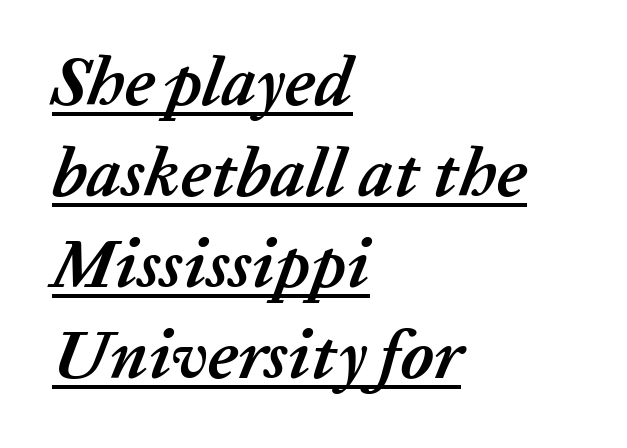
The image shows 69 px semibold type, italic (leaning right); set left-aligned, normal line spacing (1.32x), normal letter spacing, underlined; low stroke contrast and a medium x-height.
